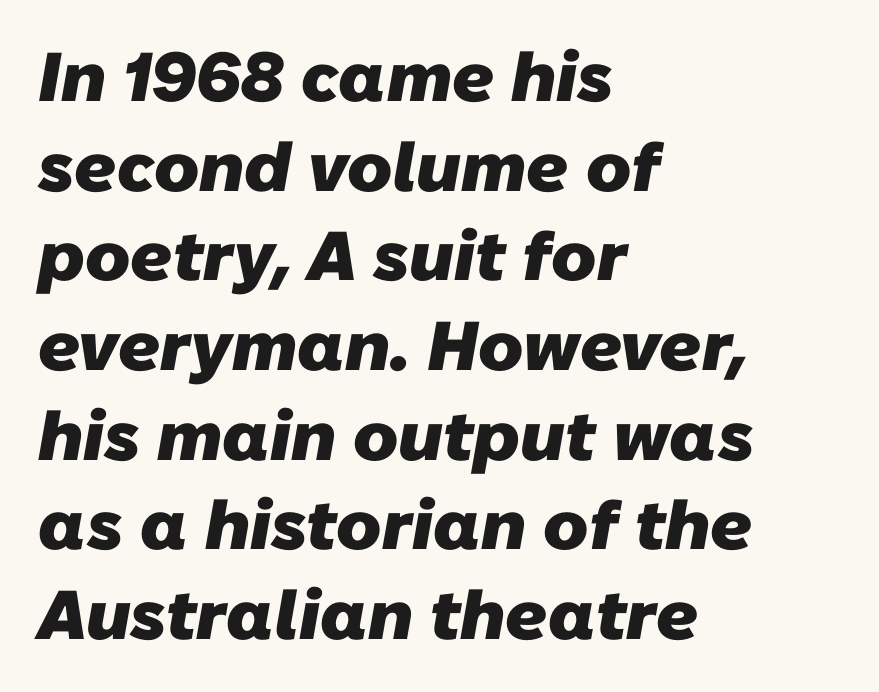
{"serif": "no", "bold": "yes", "weight": "heavy", "width": "normal", "stroke_contrast": "low", "x_height": "medium", "monospaced": "no", "underline": "no", "align": "left", "line_spacing": "normal", "line_spacing_ratio": 1.3, "letter_spacing": "normal", "letter_spacing_em": 0.0, "glyph_px": 69}
